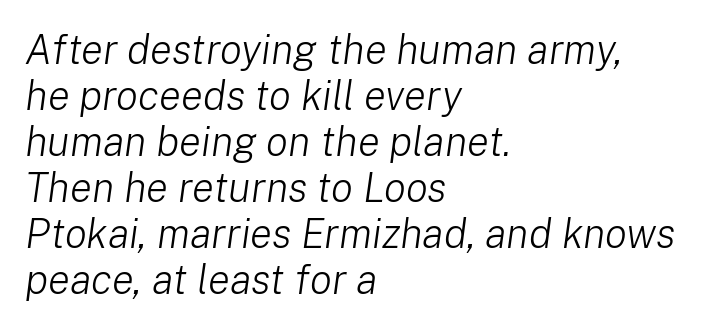
{"italic": "yes", "lean": "right", "slant_degrees": 8, "bold": "no", "weight": "light", "width": "normal", "stroke_contrast": "low", "x_height": "medium", "monospaced": "no", "underline": "no", "align": "left", "line_spacing": "tight", "line_spacing_ratio": 1.12, "letter_spacing": "normal", "letter_spacing_em": 0.0, "glyph_px": 41}
